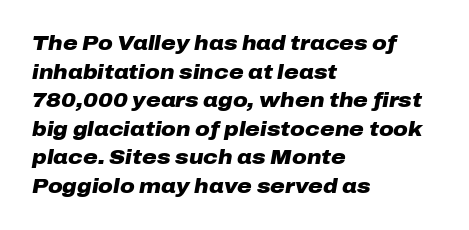
{"italic": "yes", "lean": "right", "slant_degrees": 10, "bold": "yes", "underline": "no", "align": "left", "line_spacing": "normal", "line_spacing_ratio": 1.43, "letter_spacing": "normal", "letter_spacing_em": 0.0, "glyph_px": 20}
